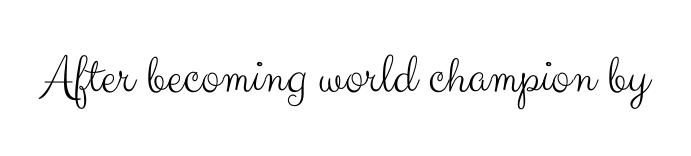
Q: Is the text bold? A: No.
Q: Is the text italic (slanted)? A: Yes.
Q: Is the typeface a serif or a sans-serif typeface? A: Sans-serif.
Q: Is the text underlined? A: No.
Q: Is the spacing between letters normal or unusually wide? A: Normal.
Q: Width (condensed, normal, or wide)? A: Normal.
Q: Stroke contrast? A: Medium.
Q: x-height? A: Small.
Q: Monospaced? A: No.
